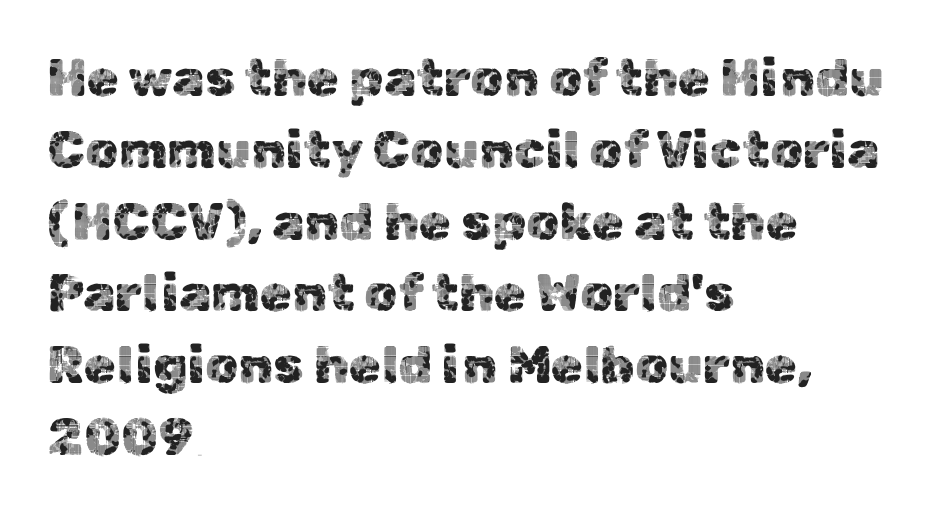
The image shows 52 px sans-serif type, upright; set left-aligned, normal line spacing (1.38x), normal letter spacing, not underlined; a medium x-height.
